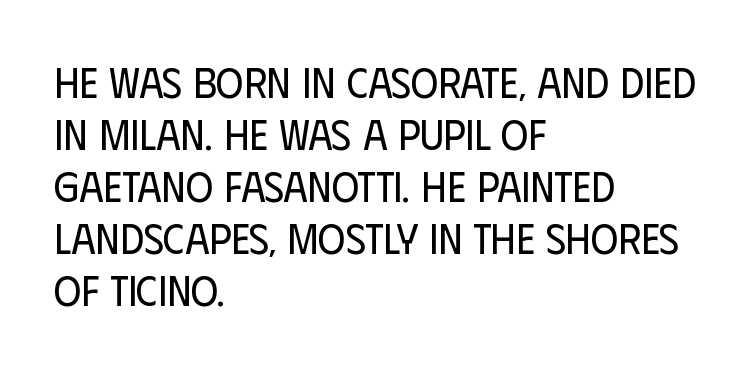
The passage shown is typed in a proportional face where columns would drift. The paragraph shown leans on its left margin. Unbolded letterforms with no extra heft. Standard letterfit; no display-style spreading of the glyphs. The lettering holds an erect, upright posture throughout.
